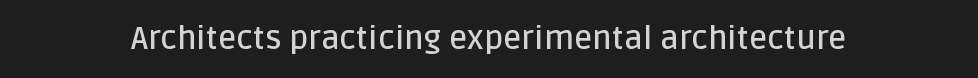
Q: Is the text bold? A: Semi-bold.
Q: Is the text italic (slanted)? A: No, it is upright.
Q: Is the typeface a serif or a sans-serif typeface? A: Sans-serif.
Q: Is the text underlined? A: No.
Q: Is the spacing between letters normal or unusually wide? A: Normal.
Q: Width (condensed, normal, or wide)? A: Normal.
Q: Stroke contrast? A: Low.
Q: x-height? A: Large.
Q: Monospaced? A: No.
